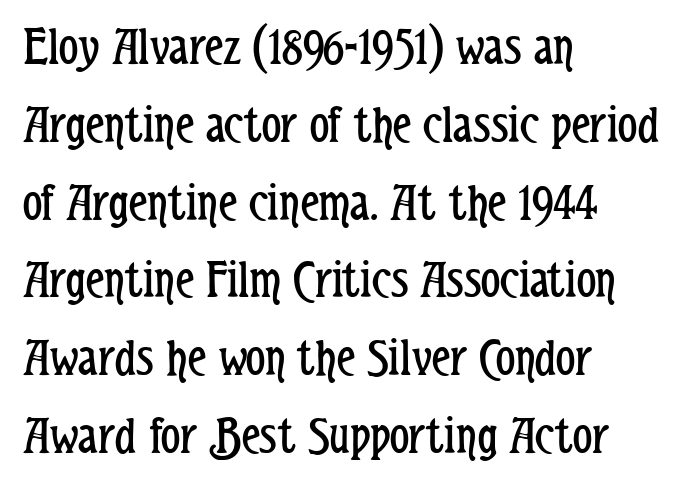
{"serif": "no", "italic": "no", "bold": "no", "weight": "regular", "width": "condensed", "stroke_contrast": "low", "x_height": "medium", "monospaced": "no", "underline": "no", "align": "left", "line_spacing": "normal", "line_spacing_ratio": 1.44, "letter_spacing": "normal", "letter_spacing_em": 0.0, "glyph_px": 54}
